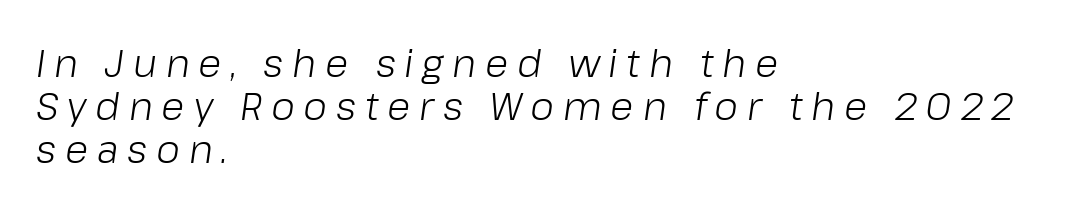
Here the designer chose a conventional face with non-uniform glyph widths. Emphasis-style slanted type is in use. A light-to-regular cut is what we see here. Left-aligned paragraph, ragged on the right. Tracking here is generous; glyphs stand well apart from one another. The passage shown is not underscored anywhere.
